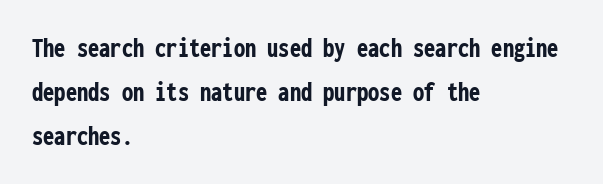
Q: Is the text bold? A: Yes.
Q: Is the text italic (slanted)? A: No, it is upright.
Q: Is the typeface a serif or a sans-serif typeface? A: Sans-serif.
Q: Is the text underlined? A: No.
Q: How is the paragraph aligned? A: Left-aligned.
Q: Is the spacing between letters normal or unusually wide? A: Normal.
Q: Is the spacing between lines tight, normal or loose? A: Normal.
Q: Width (condensed, normal, or wide)? A: Condensed.
Q: Stroke contrast? A: Low.
Q: x-height? A: Medium.
Q: Monospaced? A: Yes.
